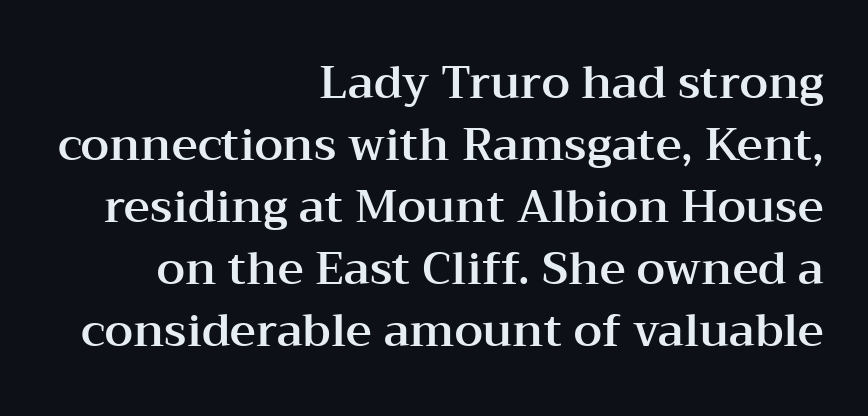
Q: Is the text italic (slanted)? A: No, it is upright.
Q: Is the typeface a serif or a sans-serif typeface? A: Serif.
Q: Is the text underlined? A: No.
Q: How is the paragraph aligned? A: Right-aligned.
Q: Is the spacing between letters normal or unusually wide? A: Normal.
Q: Is the spacing between lines tight, normal or loose? A: Normal.
Q: Width (condensed, normal, or wide)? A: Wide.
Q: Stroke contrast? A: Medium.
Q: x-height? A: Medium.
Q: Monospaced? A: No.
